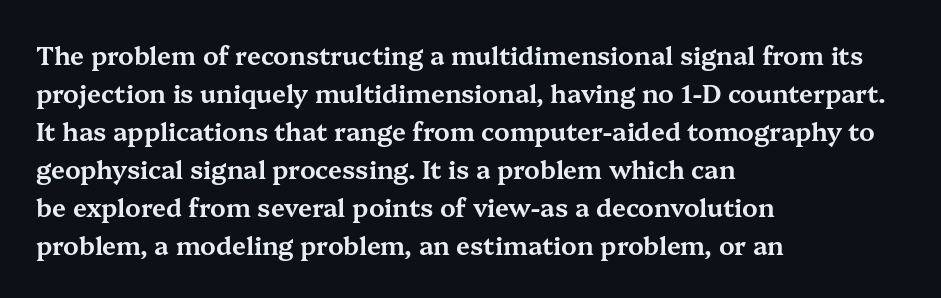
{"italic": "no", "underline": "no", "align": "left", "line_spacing": "normal", "line_spacing_ratio": 1.52, "letter_spacing": "normal", "letter_spacing_em": 0.0, "glyph_px": 25}
